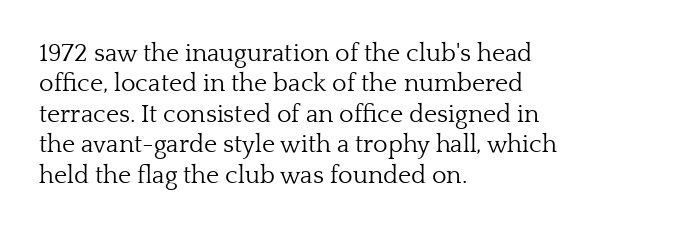
Nope, not italic — everything's standing straight. Only glyphs here, with clear space below each row. Leftover space on each line is placed entirely after the last word. The gaps between neighbouring characters are ordinary and unremarkable. A light-to-regular cut is what we see here.
